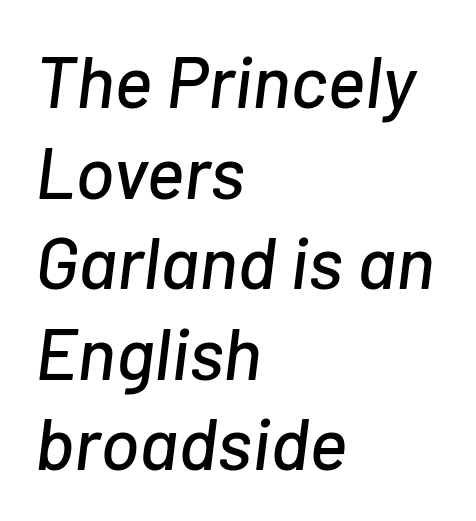
{"italic": "yes", "lean": "right", "slant_degrees": 7, "width": "normal", "stroke_contrast": "low", "x_height": "medium", "monospaced": "no", "underline": "no", "align": "left", "line_spacing_ratio": 1.24, "letter_spacing": "normal", "letter_spacing_em": 0.0, "glyph_px": 73}
